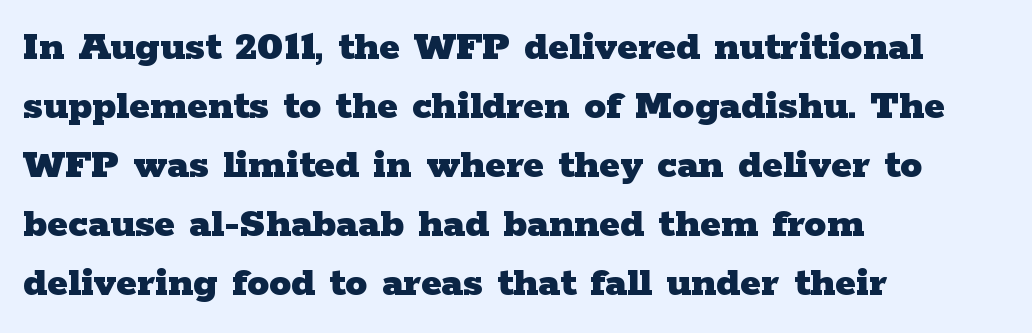
One glance says typical: line gaps are just what's usual. Old-style or modern, the face here clearly has serifs. You can tell it's not italic because the verticals are truly vertical. The foot of each line stays bare and open. The text block is weighted toward the left margin, trailing off unevenly rightward. Varying glyph widths throughout — classic text-font behaviour.
